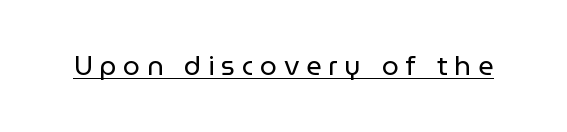
Q: Is the text bold? A: No.
Q: Is the text italic (slanted)? A: No, it is upright.
Q: Is the text underlined? A: Yes.
Q: Is the spacing between letters normal or unusually wide? A: Unusually wide.
